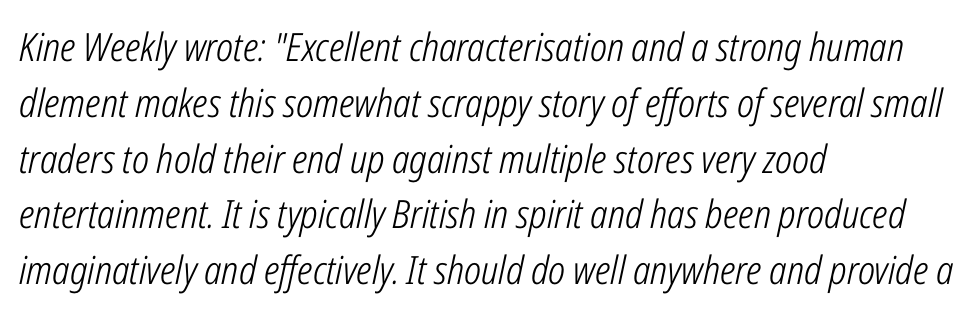
{"italic": "yes", "lean": "right", "slant_degrees": 12, "bold": "no", "weight": "light", "width": "condensed", "stroke_contrast": "low", "x_height": "medium", "monospaced": "no", "underline": "no", "align": "left", "line_spacing": "normal", "line_spacing_ratio": 1.43, "letter_spacing": "normal", "letter_spacing_em": 0.0, "glyph_px": 39}
